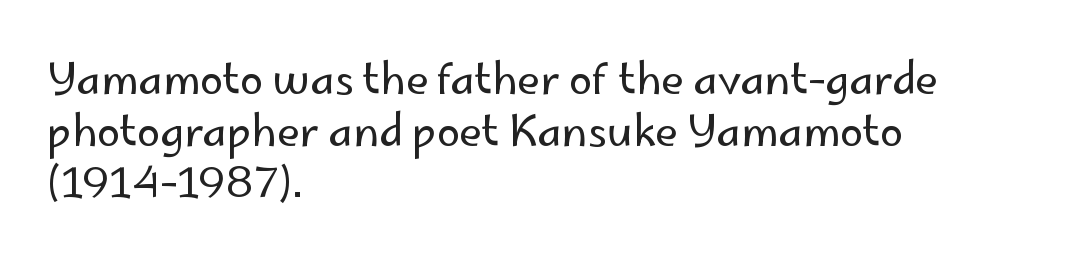
The letterforms sit shoulder to shoulder at normal distance. The letters stand straight up with perfectly vertical stems. Spacing verdict: proportional, widths tailored to each character. The letters carry no serifs — their stems end cleanly without finishing strokes.
